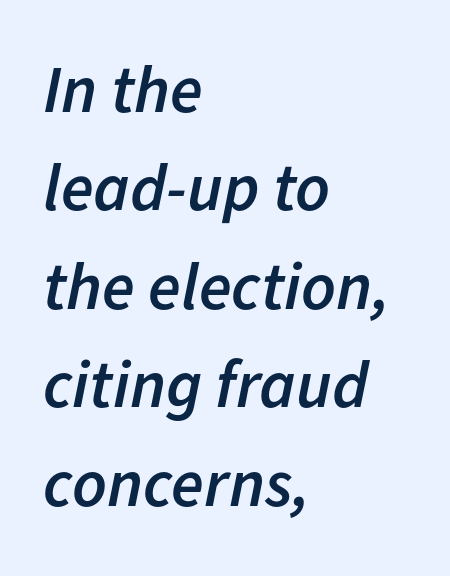
This sample uses an oblique cut, with every glyph tilted off the vertical. Heft: intermediate — a semibold. The setting favours the left margin, as ordinary paragraphs usually do. Quick note: interline space is typical. Beneath every word, the page is bare.
